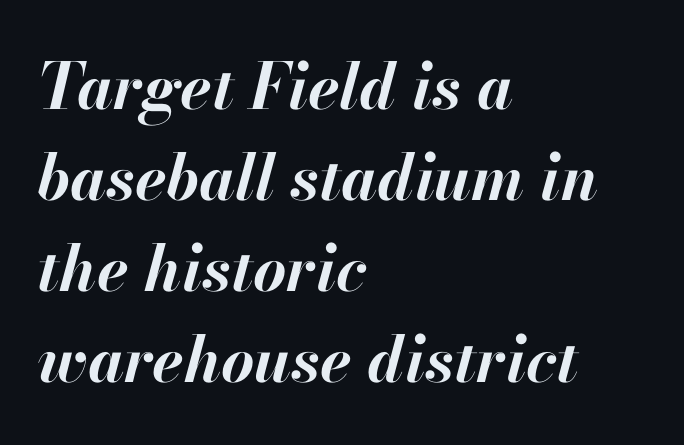
A full-strength bold gives these letters their thick strokes. Only glyphs here, with clear space below each row. Slant detected: the letters are inclined. Here the designer chose a conventional face with non-uniform glyph widths. These lines sit exactly where default settings would place them. The letters sit at their default tracking, neither squeezed nor spread.
